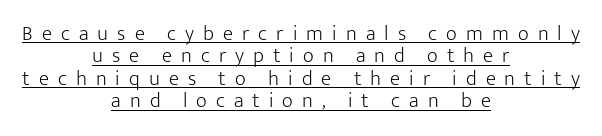
{"italic": "no", "bold": "no", "underline": "yes", "align": "center", "line_spacing": "tight", "line_spacing_ratio": 1.07, "letter_spacing": "wide", "letter_spacing_em": 0.43, "glyph_px": 21}
